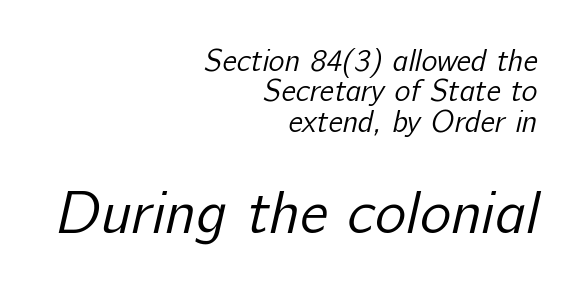
Q: Is the text bold? A: No.
Q: Is the typeface a serif or a sans-serif typeface? A: Sans-serif.
Q: Is the text underlined? A: No.
Q: How is the paragraph aligned? A: Right-aligned.
Q: Is the spacing between letters normal or unusually wide? A: Normal.
Q: Is the spacing between lines tight, normal or loose? A: Tight.
Q: Which block of text is set in a larger size, the first (top) or the second (bottom)? A: The second (bottom) one.
Q: Width (condensed, normal, or wide)? A: Normal.
Q: Stroke contrast? A: Low.
Q: x-height? A: Medium.
Q: Monospaced? A: No.
